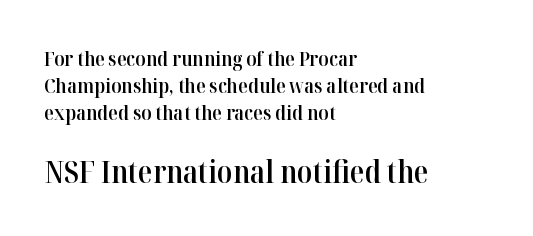
The image shows 30 px semibold serif type, upright; set left-aligned, normal line spacing (1.36x), normal letter spacing, not underlined; the second (bottom) block is 1.5x larger; high stroke contrast and a medium x-height.
